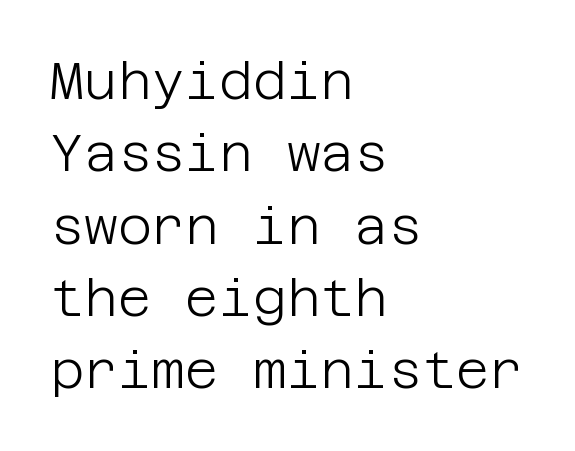
The image shows 52 px light sans-serif type, upright; set left-aligned, normal line spacing (1.39x), normal letter spacing, not underlined; low stroke contrast and a large x-height.
